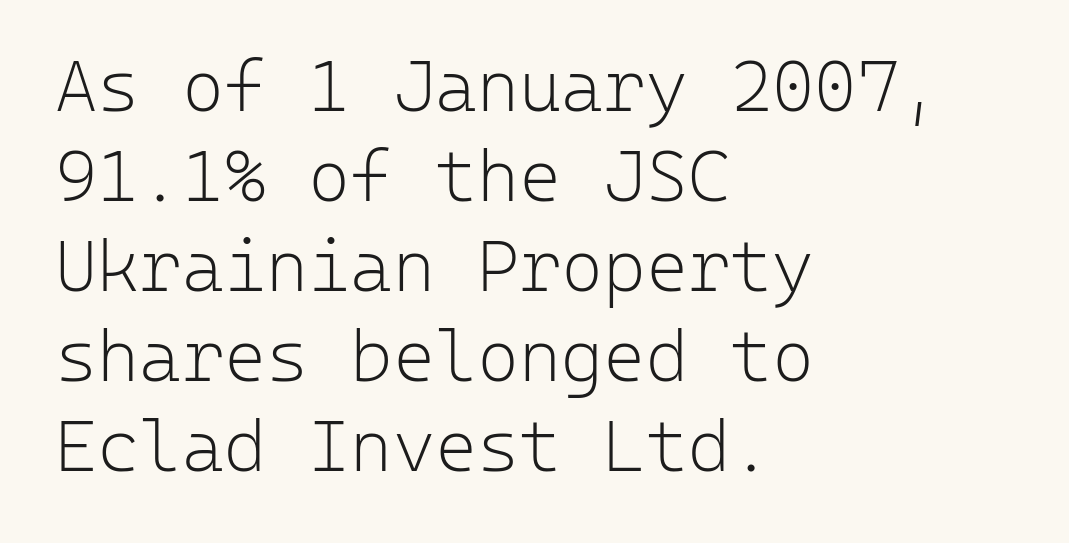
{"serif": "no", "italic": "no", "bold": "no", "weight": "light", "width": "normal", "stroke_contrast": "low", "x_height": "medium", "monospaced": "yes", "underline": "no", "align": "left", "line_spacing": "normal", "line_spacing_ratio": 1.25, "letter_spacing": "normal", "letter_spacing_em": 0.0, "glyph_px": 72}
